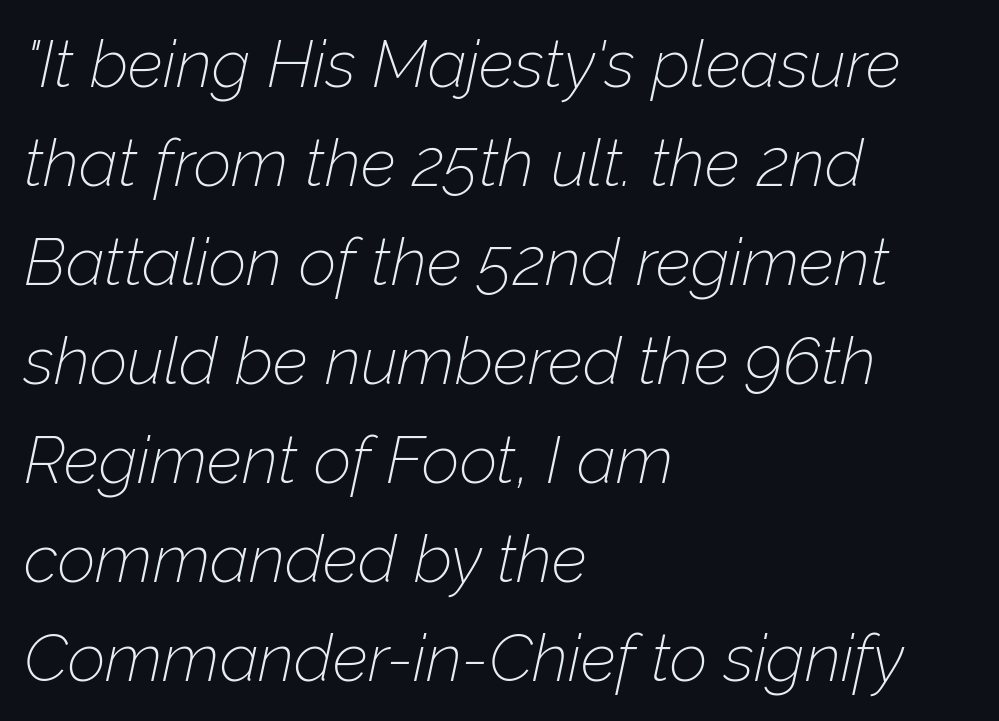
{"italic": "yes", "lean": "right", "slant_degrees": 12, "bold": "no", "weight": "thin", "width": "normal", "stroke_contrast": "low", "x_height": "medium", "monospaced": "no", "underline": "no", "align": "left", "line_spacing": "normal", "line_spacing_ratio": 1.5, "letter_spacing": "normal", "letter_spacing_em": 0.0, "glyph_px": 66}
